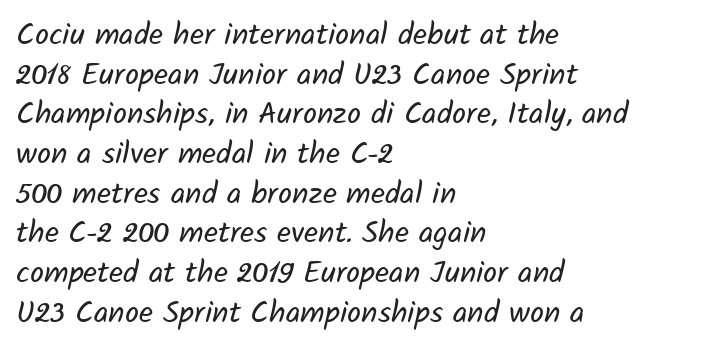
A normal amount of white space separates one row of letters from the next. Does the copy run flush right? No — it runs flush left. Each stroke keeps to a modest, everyday thickness or less. Observe the ordinary spacing: letters are neighbours, not strangers. The passage shown is not underscored anywhere. Is this a fixed-width face? No — the glyphs have proportional, varying widths.
